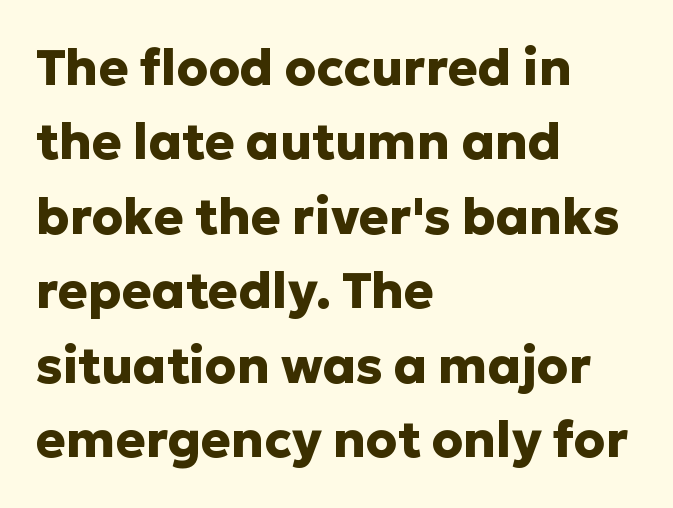
{"serif": "no", "italic": "no", "bold": "yes", "weight": "heavy", "width": "normal", "stroke_contrast": "low", "x_height": "medium", "monospaced": "no", "underline": "no", "align": "left", "line_spacing": "normal", "line_spacing_ratio": 1.49, "letter_spacing": "normal", "letter_spacing_em": 0.0, "glyph_px": 50}
